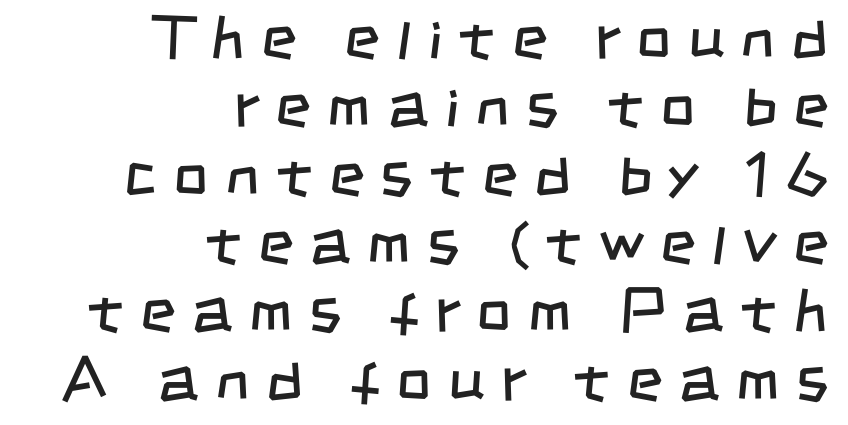
{"serif": "no", "bold": "no", "weight": "regular", "width": "condensed", "stroke_contrast": "low", "x_height": "large", "monospaced": "no", "underline": "no", "align": "right", "line_spacing": "tight", "line_spacing_ratio": 1.12, "letter_spacing": "wide", "letter_spacing_em": 0.27, "glyph_px": 61}
